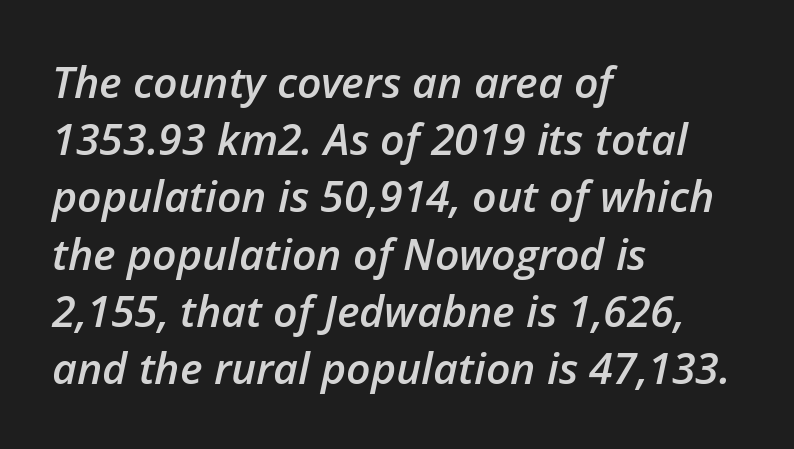
The image shows 43 px semibold type, italic (leaning right); set left-aligned, normal line spacing (1.33x), normal letter spacing, not underlined; low stroke contrast and a medium x-height.
